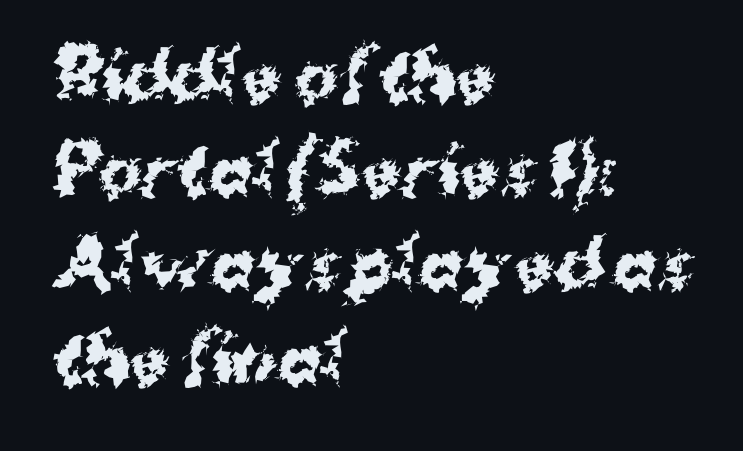
{"serif": "no", "bold": "yes", "weight": "bold", "width": "normal", "stroke_contrast": "medium", "x_height": "medium", "monospaced": "no", "underline": "no", "align": "left", "line_spacing": "normal", "line_spacing_ratio": 1.45, "letter_spacing": "normal", "letter_spacing_em": 0.0, "glyph_px": 65}
